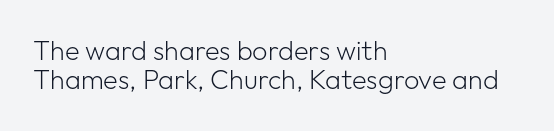
{"italic": "no", "bold": "no", "underline": "no", "align": "left", "line_spacing": "tight", "line_spacing_ratio": 1.08, "letter_spacing": "normal", "letter_spacing_em": 0.0, "glyph_px": 27}
